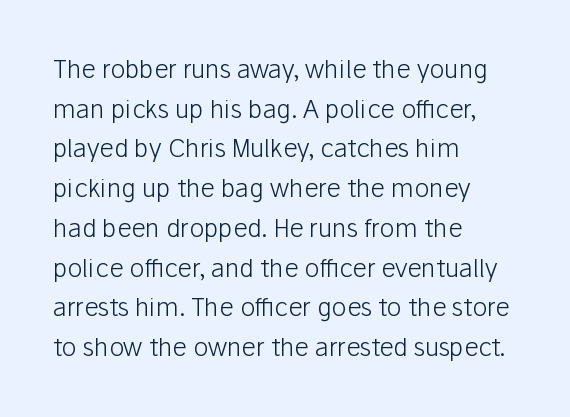
No italicization has been applied; the sample stays upright. Which margin do the lines hug? The left one — the right edge is uneven. Interline gaps are of average width in this sample. Descender tails drop into unmarked territory.
